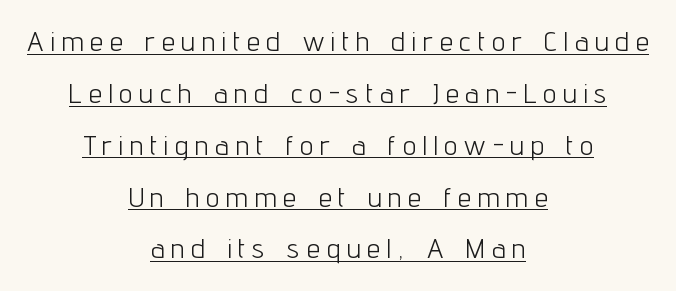
Q: Is the text bold? A: No.
Q: Is the text italic (slanted)? A: No, it is upright.
Q: Is the text underlined? A: Yes.
Q: How is the paragraph aligned? A: Centered.
Q: Is the spacing between letters normal or unusually wide? A: Unusually wide.
Q: Is the spacing between lines tight, normal or loose? A: Loose.
